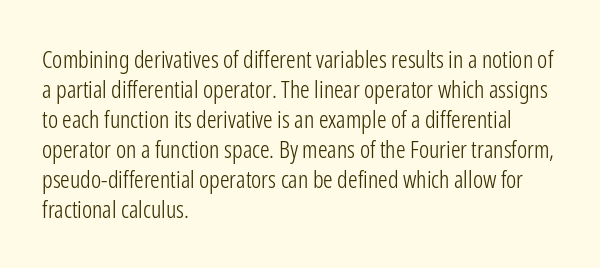
Honestly, there is no underline to notice here at all. The font's upright variant was chosen for this text. Horizontally, the lines are justified to the leading edge only. Bold? No — there's no thickening of the strokes.
